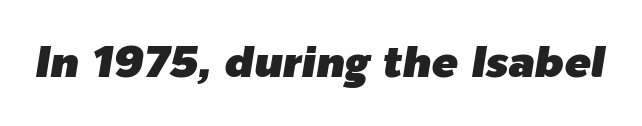
{"italic": "yes", "lean": "right", "slant_degrees": 9, "width": "normal", "stroke_contrast": "low", "x_height": "medium", "monospaced": "no", "underline": "no", "letter_spacing": "normal", "letter_spacing_em": 0.0, "glyph_px": 44}
